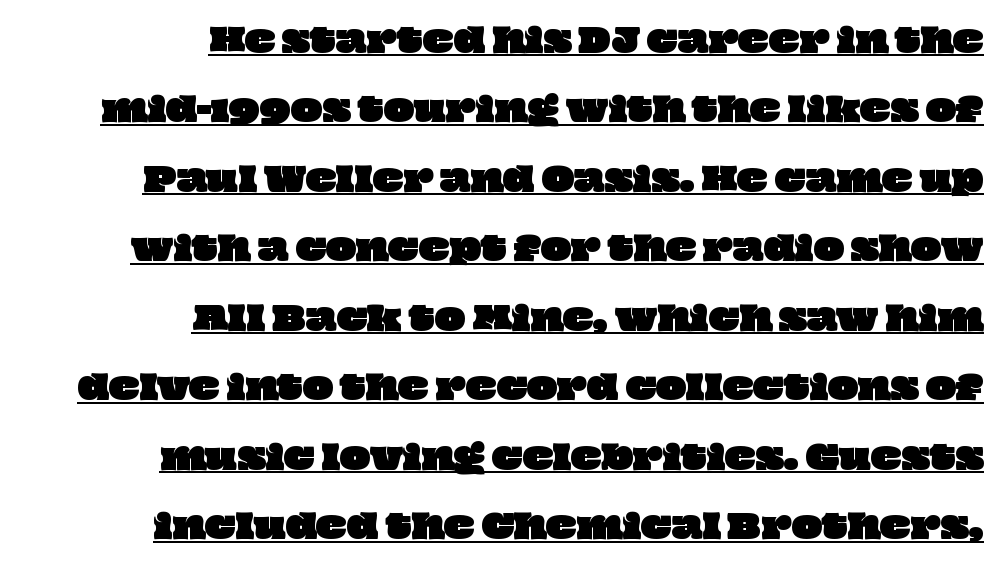
Q: Is the text underlined? A: Yes.
Q: How is the paragraph aligned? A: Right-aligned.
Q: Is the spacing between letters normal or unusually wide? A: Normal.
Q: Is the spacing between lines tight, normal or loose? A: Loose.
Q: Width (condensed, normal, or wide)? A: Wide.
Q: Stroke contrast? A: Low.
Q: x-height? A: Large.
Q: Monospaced? A: No.
